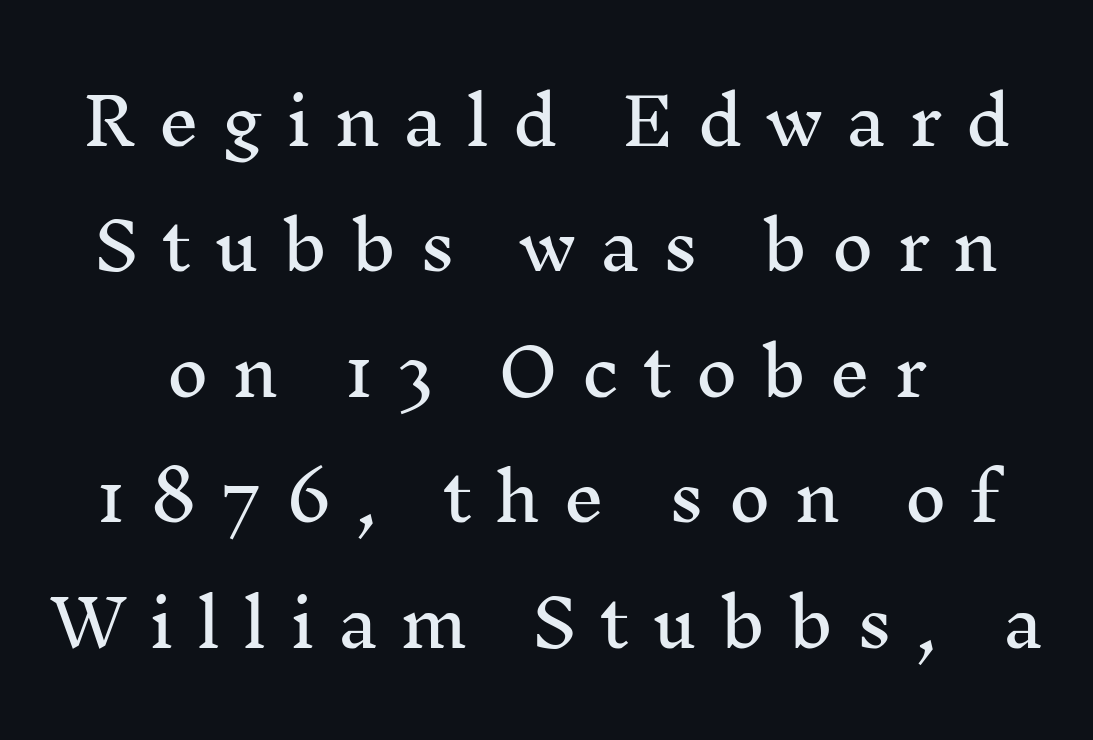
The glyphs in this specimen are seriffed. Check under the words: just untouched page. The passage shown is typed in a proportional face where columns would drift. In terms of posture, this sample is upright. Substantial extra tracking has been applied to these lines.
